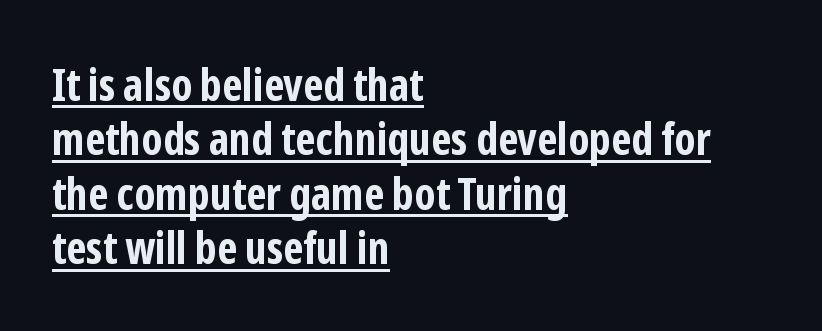
{"serif": "no", "italic": "no", "bold": "yes", "weight": "bold", "width": "condensed", "stroke_contrast": "low", "x_height": "medium", "monospaced": "no", "underline": "yes", "align": "left", "line_spacing_ratio": 1.21, "letter_spacing": "normal", "letter_spacing_em": 0.0, "glyph_px": 45}
